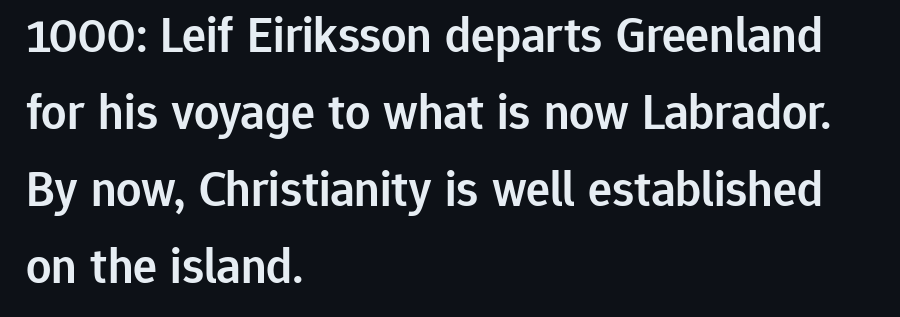
Short and long lines alike share a common starting point at left. The letters stand upright; this is a roman face. The characters display no serif detailing; their extremities are plain. The rows are spaced the way most documents space them.
